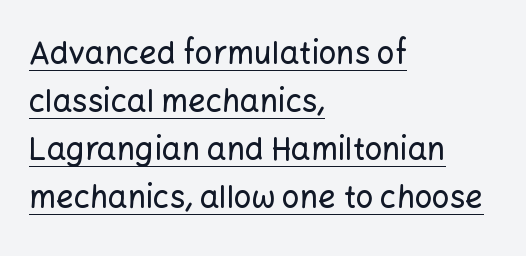
The image shows 31 px sans-serif type, upright; set left-aligned, normal line spacing (1.55x), normal letter spacing, underlined; low stroke contrast and a medium x-height.
